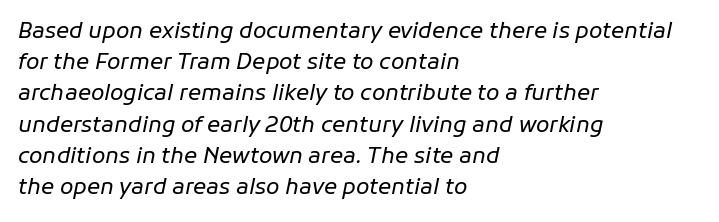
The image shows 22 px text type, italic (leaning right); set left-aligned, normal line spacing (1.42x), normal letter spacing, not underlined.
